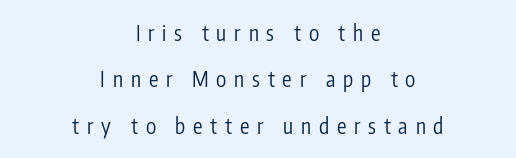
The image shows 21 px text type, upright; set centered, loose line spacing (2.21x), unusually wide letter spacing (+0.37 em), not underlined.
